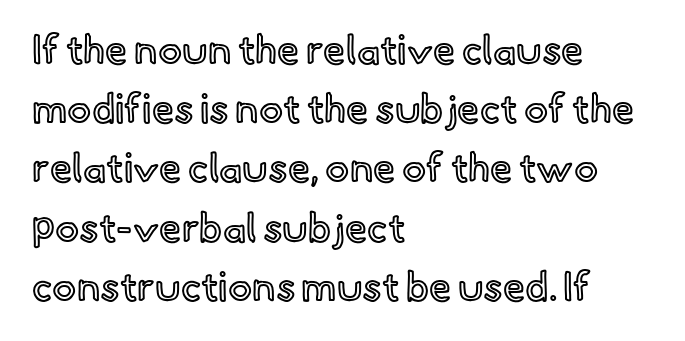
{"italic": "no", "width": "normal", "x_height": "small", "monospaced": "no", "underline": "no", "align": "left", "line_spacing": "normal", "line_spacing_ratio": 1.48, "letter_spacing": "normal", "letter_spacing_em": 0.0, "glyph_px": 40}
